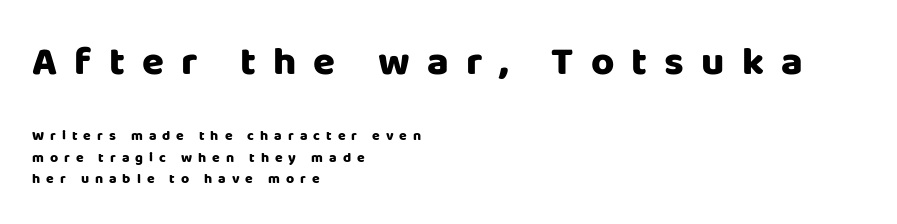
Q: Is the text bold? A: Yes.
Q: Is the text italic (slanted)? A: No, it is upright.
Q: Is the typeface a serif or a sans-serif typeface? A: Sans-serif.
Q: Is the text underlined? A: No.
Q: How is the paragraph aligned? A: Left-aligned.
Q: Is the spacing between letters normal or unusually wide? A: Unusually wide.
Q: Is the spacing between lines tight, normal or loose? A: Normal.
Q: Which block of text is set in a larger size, the first (top) or the second (bottom)? A: The first (top) one.
Q: Width (condensed, normal, or wide)? A: Normal.
Q: Stroke contrast? A: Low.
Q: x-height? A: Large.
Q: Monospaced? A: No.
